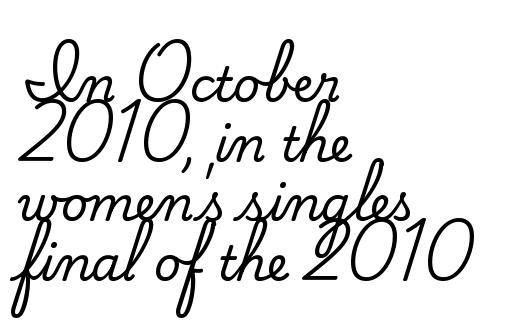
Think of a printed novel: that variable character pitch is what you see here. Stroke terminals: seriffed. The leading is moderate, giving the passage an even texture. Decoration check: the copy has no underline. The tracking reads as untouched default to a designer's eye.
